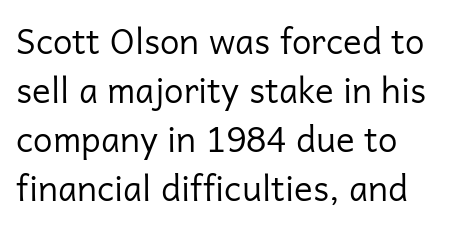
{"serif": "no", "italic": "no", "bold": "no", "weight": "regular", "width": "normal", "stroke_contrast": "low", "x_height": "medium", "monospaced": "no", "underline": "no", "align": "left", "line_spacing": "normal", "line_spacing_ratio": 1.4, "letter_spacing": "normal", "letter_spacing_em": 0.0, "glyph_px": 35}
